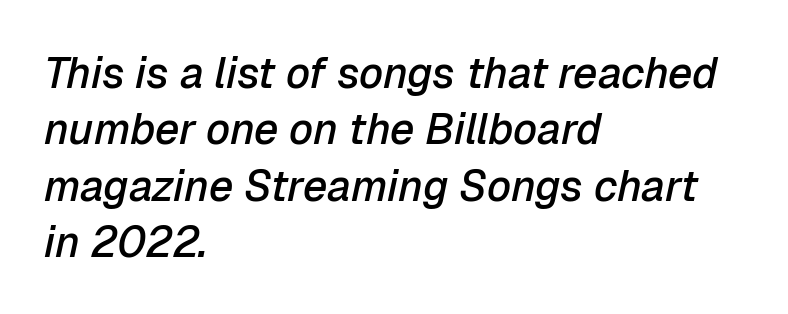
Q: Is the text bold? A: Semi-bold.
Q: Is the text italic (slanted)? A: Yes, it leans right by about 12 degrees.
Q: Is the text underlined? A: No.
Q: How is the paragraph aligned? A: Left-aligned.
Q: Is the spacing between letters normal or unusually wide? A: Normal.
Q: Is the spacing between lines tight, normal or loose? A: Normal.
Q: Width (condensed, normal, or wide)? A: Normal.
Q: Stroke contrast? A: Low.
Q: x-height? A: Medium.
Q: Monospaced? A: No.
